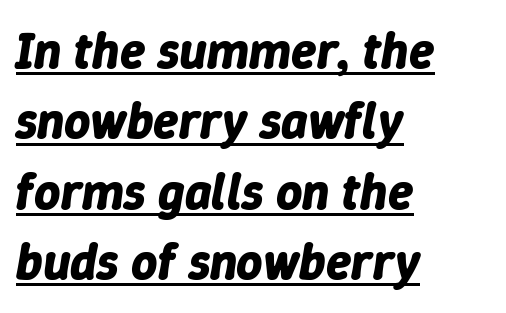
Q: Is the text bold? A: Yes.
Q: Is the text italic (slanted)? A: Yes, it leans right by about 9 degrees.
Q: Is the text underlined? A: Yes.
Q: How is the paragraph aligned? A: Left-aligned.
Q: Is the spacing between letters normal or unusually wide? A: Normal.
Q: Is the spacing between lines tight, normal or loose? A: Normal.
Q: Width (condensed, normal, or wide)? A: Normal.
Q: Stroke contrast? A: Low.
Q: x-height? A: Medium.
Q: Monospaced? A: No.
